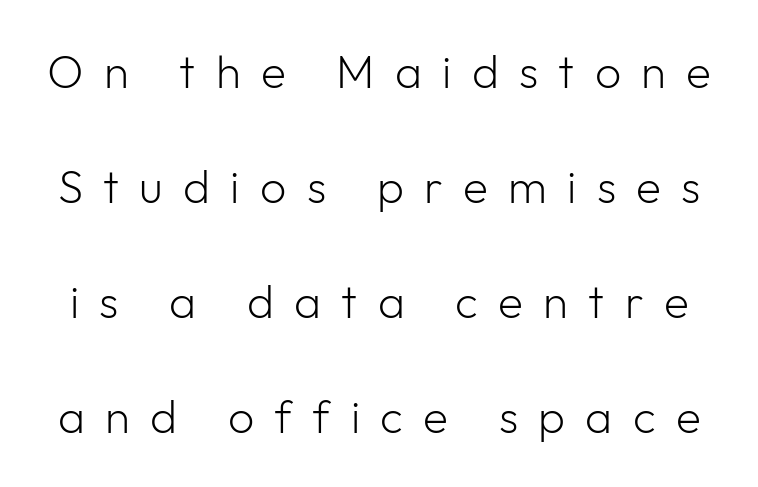
{"serif": "no", "italic": "no", "bold": "no", "weight": "light", "width": "normal", "stroke_contrast": "low", "x_height": "medium", "monospaced": "no", "underline": "no", "line_spacing": "loose", "line_spacing_ratio": 2.5, "letter_spacing": "wide", "letter_spacing_em": 0.44, "glyph_px": 46}
